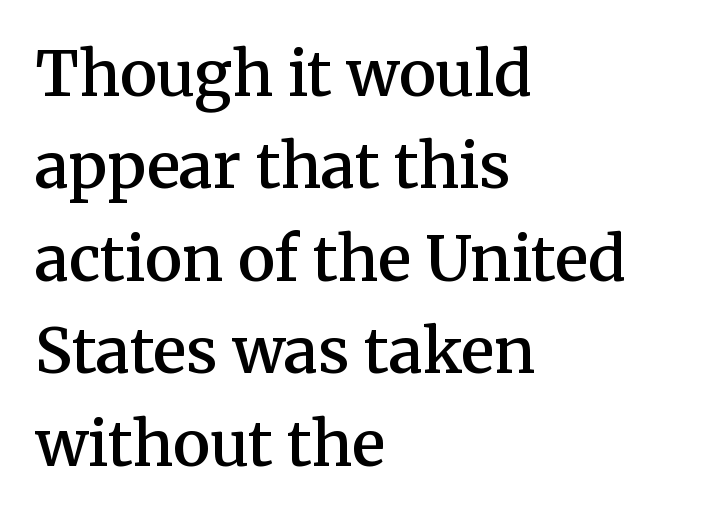
{"serif": "yes", "italic": "no", "bold": "semi", "weight": "semibold", "width": "normal", "stroke_contrast": "medium", "x_height": "medium", "monospaced": "no", "underline": "no", "align": "left", "line_spacing": "normal", "line_spacing_ratio": 1.49, "letter_spacing": "normal", "letter_spacing_em": 0.0, "glyph_px": 62}
